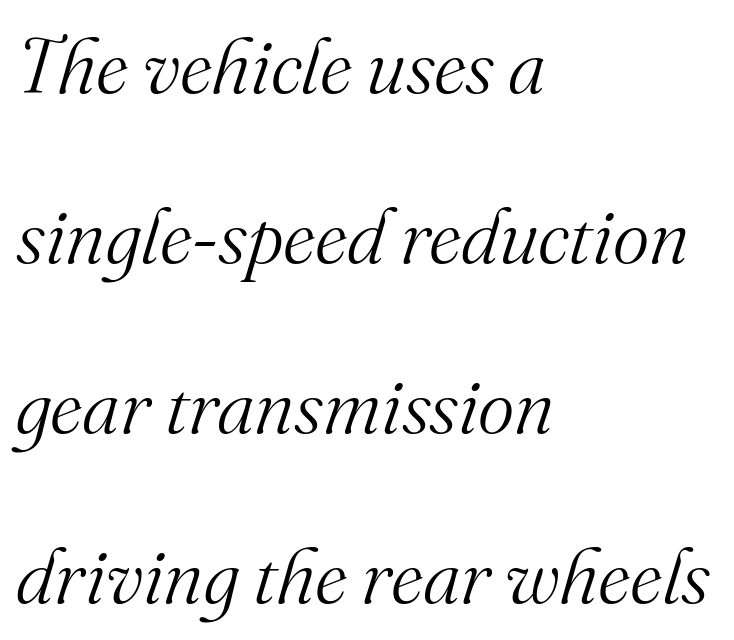
When letters slant like this, we call the style italic. Quick note: interline space is abundant. These lines are rendered in a variable-pitch font. The face used here is seriffed, in the tradition of book romans. The specimen omits any rule beneath the text block's lines.
